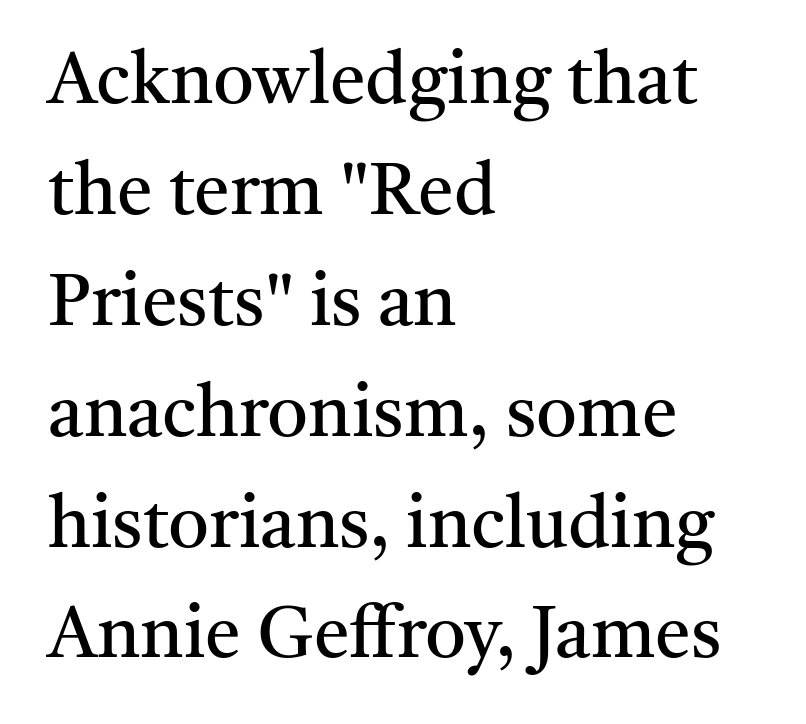
Q: Is the text bold? A: No.
Q: Is the text italic (slanted)? A: No, it is upright.
Q: Is the typeface a serif or a sans-serif typeface? A: Serif.
Q: Is the text underlined? A: No.
Q: How is the paragraph aligned? A: Left-aligned.
Q: Is the spacing between letters normal or unusually wide? A: Normal.
Q: Is the spacing between lines tight, normal or loose? A: Normal.
Q: Width (condensed, normal, or wide)? A: Normal.
Q: Stroke contrast? A: Medium.
Q: x-height? A: Medium.
Q: Monospaced? A: No.
